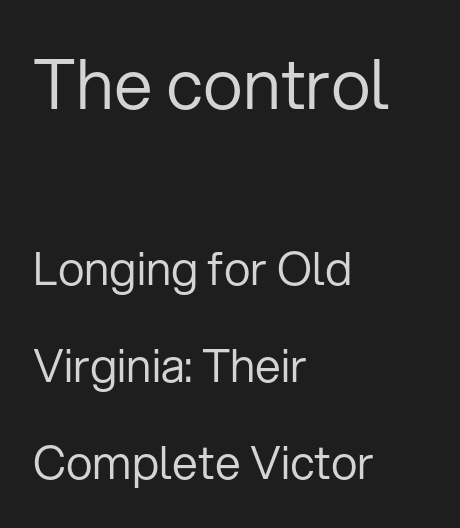
{"serif": "no", "italic": "no", "bold": "no", "weight": "regular", "width": "normal", "stroke_contrast": "low", "x_height": "medium", "monospaced": "no", "underline": "no", "align": "left", "line_spacing": "loose", "line_spacing_ratio": 2.11, "letter_spacing": "normal", "letter_spacing_em": 0.0, "larger_block": "first", "size_ratio": 1.5, "glyph_px": 69}
